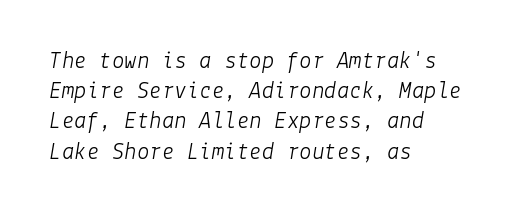
Q: Is the text bold? A: No.
Q: Is the text italic (slanted)? A: Yes, it leans right by about 9 degrees.
Q: Is the text underlined? A: No.
Q: How is the paragraph aligned? A: Left-aligned.
Q: Is the spacing between letters normal or unusually wide? A: Normal.
